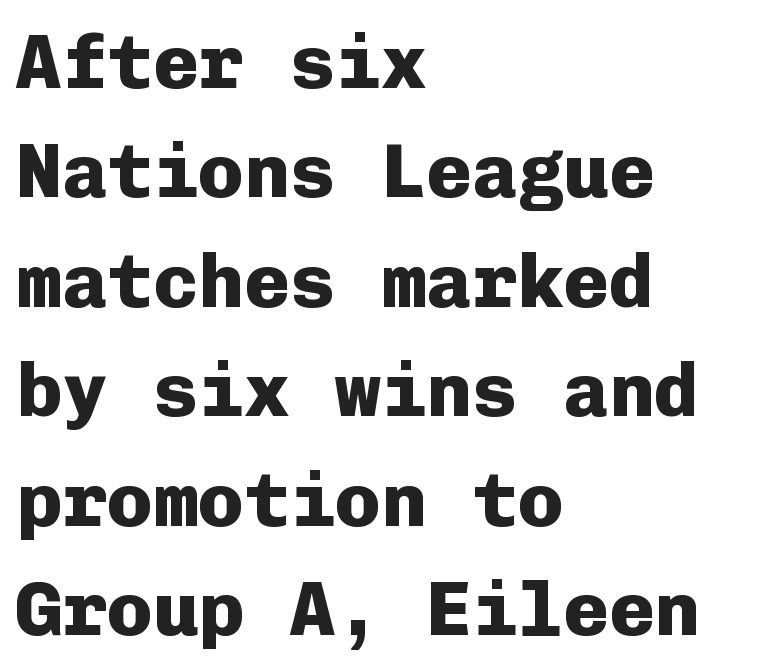
The image shows 76 px heavy sans-serif type, upright, monospaced; set left-aligned, normal line spacing (1.44x), normal letter spacing, not underlined; low stroke contrast and a medium x-height.
